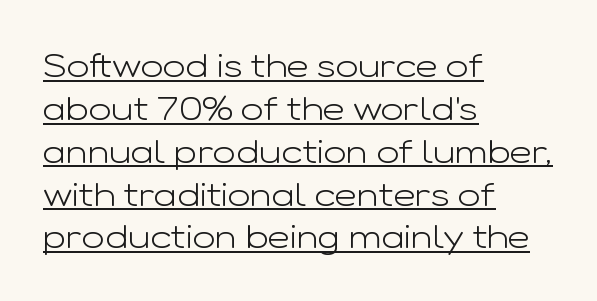
Q: Is the text bold? A: No.
Q: Is the text italic (slanted)? A: No, it is upright.
Q: Is the typeface a serif or a sans-serif typeface? A: Sans-serif.
Q: Is the text underlined? A: Yes.
Q: How is the paragraph aligned? A: Left-aligned.
Q: Is the spacing between letters normal or unusually wide? A: Normal.
Q: Is the spacing between lines tight, normal or loose? A: Normal.
Q: Width (condensed, normal, or wide)? A: Wide.
Q: Stroke contrast? A: Low.
Q: x-height? A: Medium.
Q: Monospaced? A: No.
